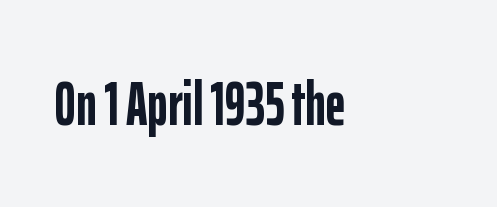
The image shows 61 px semibold, condensed sans-serif type, upright; set left-aligned, normal letter spacing, not underlined; low stroke contrast and a medium x-height.
